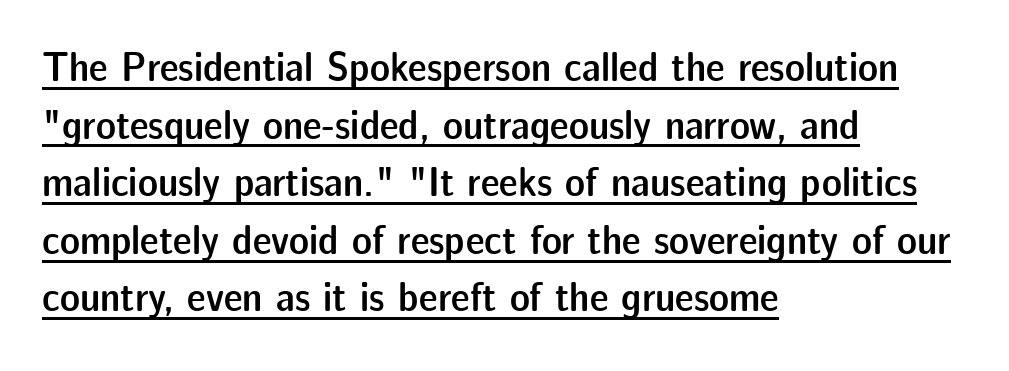
Q: Is the text bold? A: Semi-bold.
Q: Is the text italic (slanted)? A: No, it is upright.
Q: Is the typeface a serif or a sans-serif typeface? A: Sans-serif.
Q: Is the text underlined? A: Yes.
Q: How is the paragraph aligned? A: Left-aligned.
Q: Is the spacing between letters normal or unusually wide? A: Normal.
Q: Is the spacing between lines tight, normal or loose? A: Normal.
Q: Width (condensed, normal, or wide)? A: Normal.
Q: Stroke contrast? A: Low.
Q: x-height? A: Medium.
Q: Monospaced? A: No.
